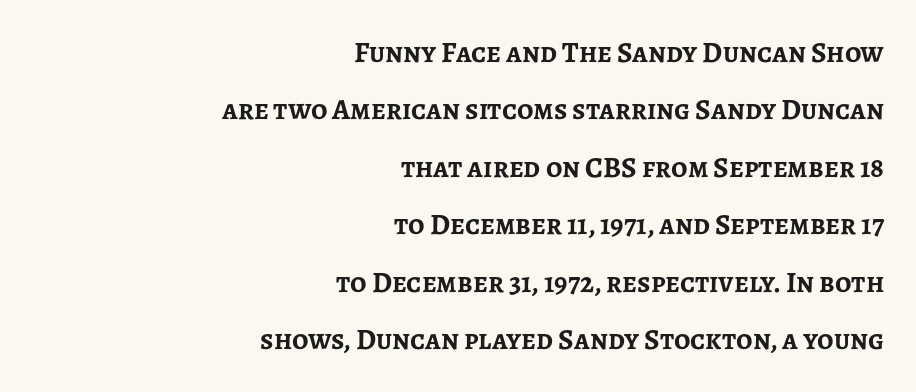
{"serif": "no", "italic": "no", "bold": "yes", "weight": "semibold", "width": "normal", "stroke_contrast": "low", "x_height": "medium", "monospaced": "no", "underline": "no", "align": "right", "line_spacing": "loose", "line_spacing_ratio": 1.98, "letter_spacing": "normal", "letter_spacing_em": 0.0, "glyph_px": 29}
